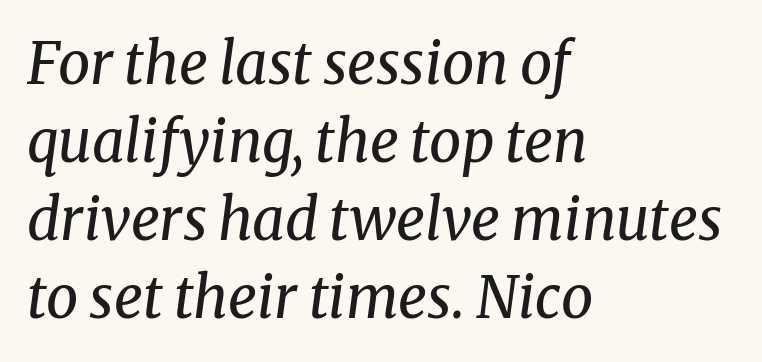
Characters follow at the spacing the type designer built in. The zone under the glyphs is completely vacant. Varying glyph widths throughout — classic text-font behaviour. Typeset ragged right — the left edge is the straight one.
